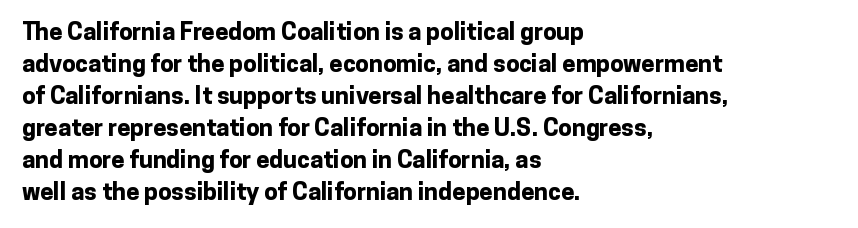
Q: Is the text bold? A: Yes.
Q: Is the text italic (slanted)? A: No, it is upright.
Q: Is the text underlined? A: No.
Q: How is the paragraph aligned? A: Left-aligned.
Q: Is the spacing between letters normal or unusually wide? A: Normal.
Q: Is the spacing between lines tight, normal or loose? A: Normal.
